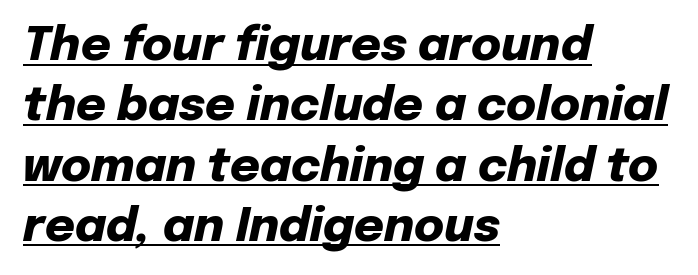
{"italic": "yes", "lean": "right", "slant_degrees": 12, "bold": "yes", "weight": "heavy", "width": "normal", "stroke_contrast": "low", "x_height": "medium", "monospaced": "no", "underline": "yes", "align": "left", "line_spacing": "normal", "line_spacing_ratio": 1.31, "letter_spacing": "normal", "letter_spacing_em": 0.0, "glyph_px": 46}
